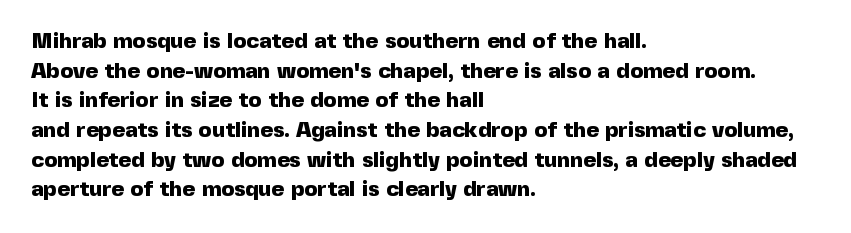
The image shows 22 px bold type, upright; set left-aligned, normal line spacing (1.35x), normal letter spacing, not underlined.
